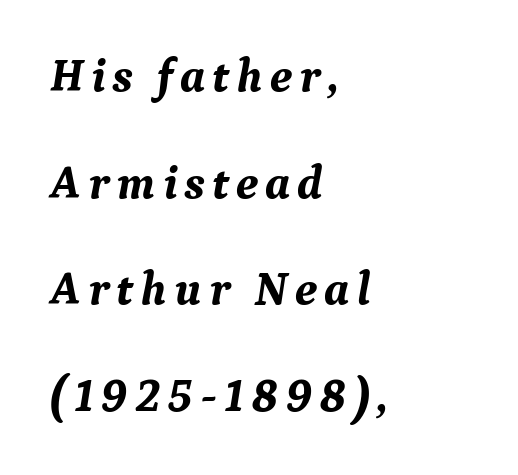
{"serif": "yes", "italic": "yes", "lean": "right", "slant_degrees": 9, "bold": "yes", "weight": "bold", "width": "normal", "stroke_contrast": "medium", "x_height": "medium", "monospaced": "no", "underline": "no", "align": "left", "line_spacing": "loose", "line_spacing_ratio": 2.27, "glyph_px": 47}
